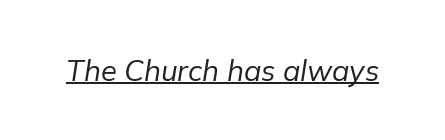
The image shows 29 px regular-weight type, italic (leaning right); set normal letter spacing, underlined; low stroke contrast and a medium x-height.
